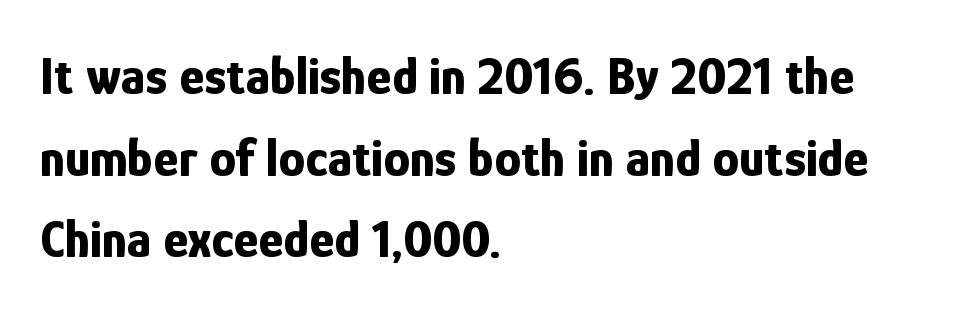
The image shows 53 px bold, condensed sans-serif type, upright; set left-aligned, normal line spacing (1.54x), normal letter spacing, not underlined; low stroke contrast and a medium x-height.
